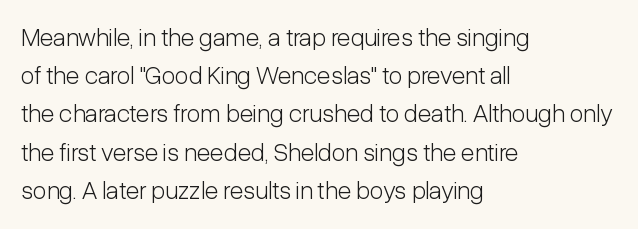
The glyphs are unaccompanied by any horizontal stroke below them. Posture: vertical. These lines keep a tight, regular rhythm from letter to letter. Interline gaps are of average width in this sample. The paragraph shown leans on its left margin.
